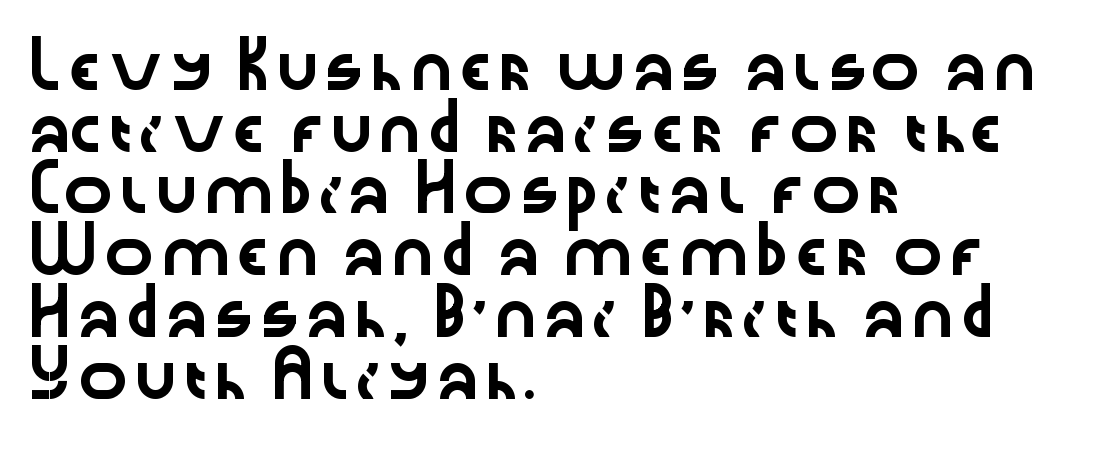
Look at the tracking — it's just the regular setting, nothing added. Note the varied advance widths — an 'i' is clearly narrower than an 'm'. The specimen omits any rule beneath the text block's lines. Horizontal bands of white between lines are of average thickness. When letters stand straight like this, we call the style roman or upright.
